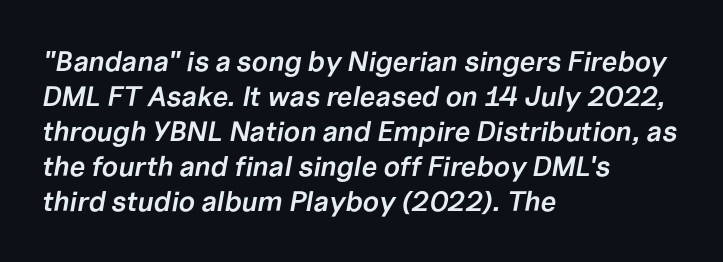
Q: Is the text bold? A: Semi-bold.
Q: Is the text italic (slanted)? A: Yes, it leans right by about 10 degrees.
Q: Is the text underlined? A: No.
Q: How is the paragraph aligned? A: Left-aligned.
Q: Is the spacing between letters normal or unusually wide? A: Normal.
Q: Is the spacing between lines tight, normal or loose? A: Normal.
Q: Width (condensed, normal, or wide)? A: Normal.
Q: Stroke contrast? A: Low.
Q: x-height? A: Medium.
Q: Monospaced? A: No.
